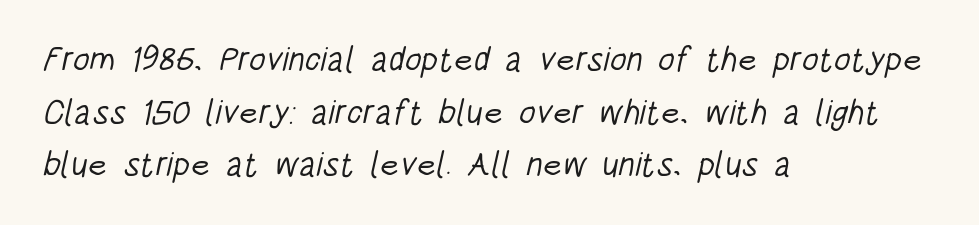
{"serif": "no", "bold": "no", "weight": "light", "width": "condensed", "stroke_contrast": "low", "x_height": "large", "monospaced": "no", "underline": "no", "align": "left", "line_spacing": "normal", "line_spacing_ratio": 1.55, "letter_spacing": "normal", "letter_spacing_em": 0.0, "glyph_px": 34}
